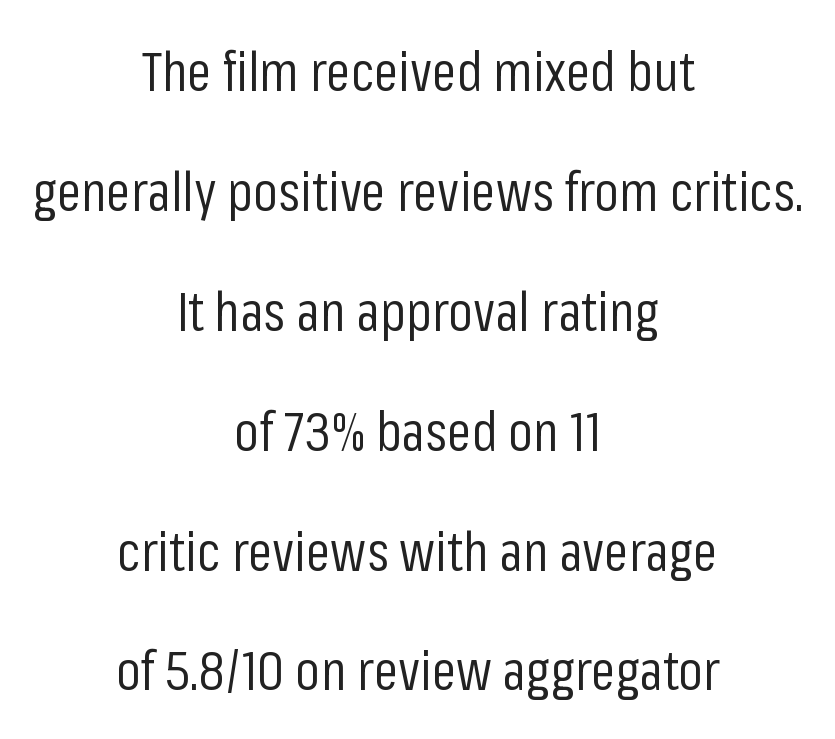
The gaps between neighbouring characters are ordinary and unremarkable. Baseline-to-baseline distance is far greater than the letter height. Weight: in the light-to-regular range. A typesetter would mark this as roman, not italic. Leftover space on each line is divided equally before and after the words.
